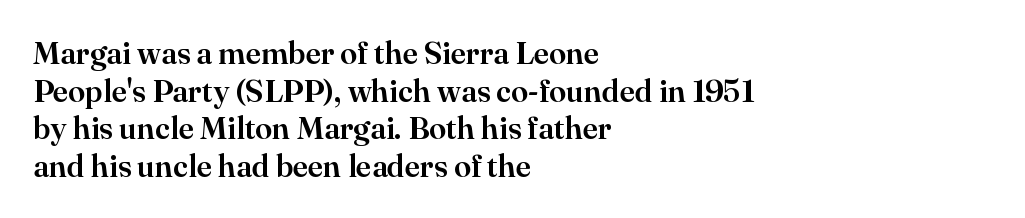
Q: Is the text italic (slanted)? A: No, it is upright.
Q: Is the typeface a serif or a sans-serif typeface? A: Serif.
Q: Is the text underlined? A: No.
Q: How is the paragraph aligned? A: Left-aligned.
Q: Is the spacing between letters normal or unusually wide? A: Normal.
Q: Width (condensed, normal, or wide)? A: Normal.
Q: Stroke contrast? A: High.
Q: x-height? A: Small.
Q: Monospaced? A: No.
